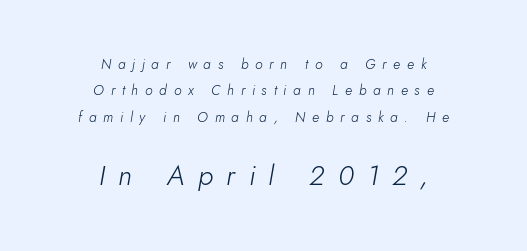
Stems and bowls with no extra thickness — not bold. Descenders are the only things crossing below the line. Size contrast runs from small at the top to large at the bottom. In CSS terms this would be text-align: center. The axis of the letterforms is tilted away from vertical. The letters advance in unequal steps, a hallmark of proportional type.
